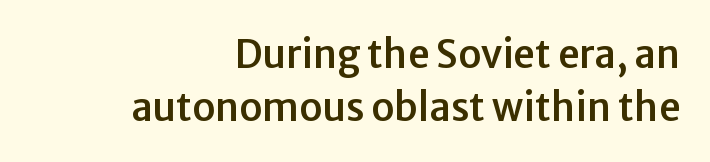
The image shows 38 px sans-serif type, upright; set right-aligned, normal line spacing (1.39x), normal letter spacing, not underlined; low stroke contrast and a medium x-height.
